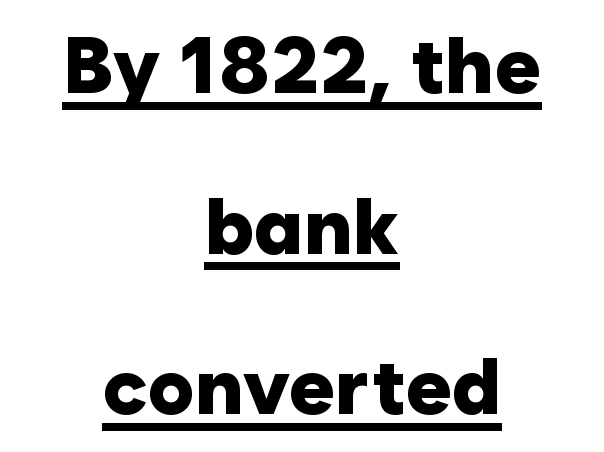
{"serif": "no", "italic": "no", "bold": "yes", "weight": "heavy", "width": "normal", "stroke_contrast": "low", "x_height": "medium", "monospaced": "no", "underline": "yes", "align": "center", "line_spacing": "loose", "line_spacing_ratio": 2.06, "letter_spacing": "normal", "letter_spacing_em": 0.0, "glyph_px": 78}
